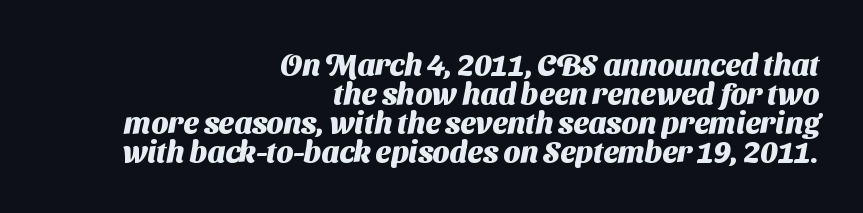
{"serif": "no", "bold": "yes", "weight": "heavy", "width": "normal", "stroke_contrast": "medium", "x_height": "medium", "monospaced": "no", "underline": "no", "align": "right", "line_spacing": "tight", "line_spacing_ratio": 0.97, "letter_spacing": "normal", "letter_spacing_em": 0.0, "glyph_px": 30}
